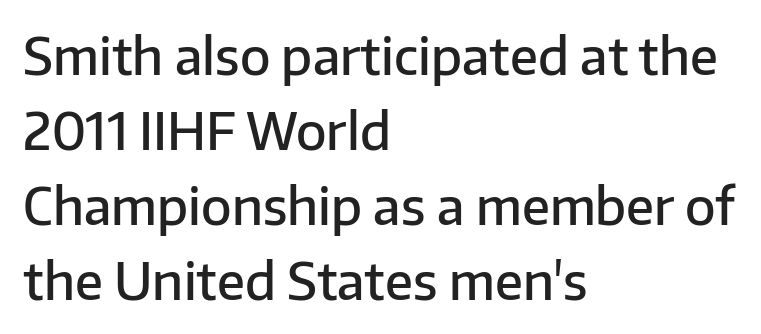
{"serif": "no", "italic": "no", "bold": "semi", "weight": "semibold", "width": "normal", "stroke_contrast": "low", "x_height": "medium", "monospaced": "no", "underline": "no", "align": "left", "line_spacing": "normal", "line_spacing_ratio": 1.5, "letter_spacing": "normal", "letter_spacing_em": 0.0, "glyph_px": 50}
